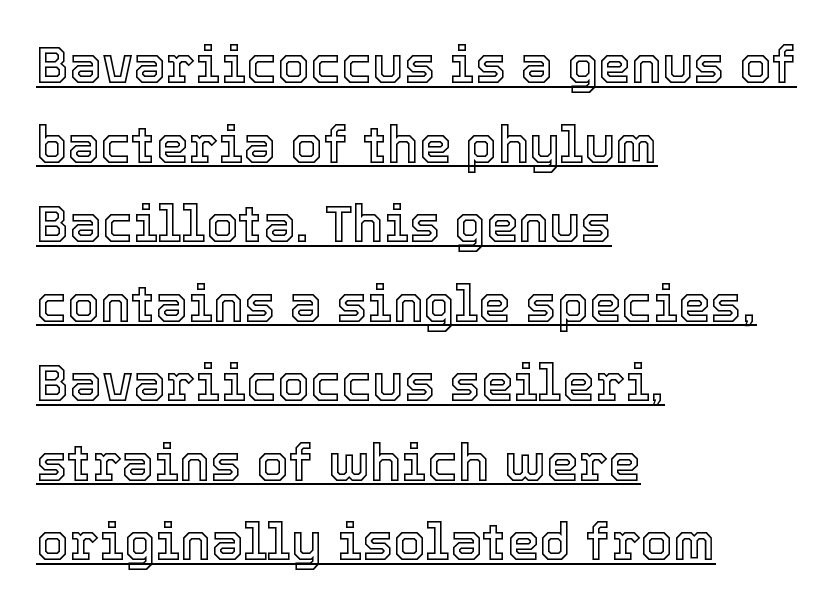
The image shows 52 px text type, upright; set left-aligned, normal line spacing (1.53x), normal letter spacing, underlined; a medium x-height.
